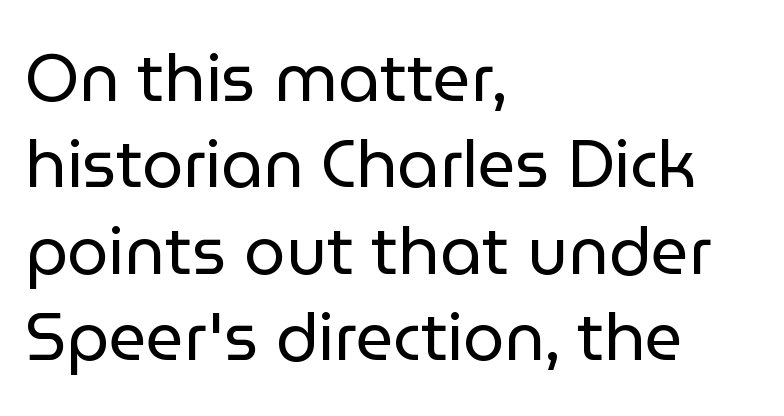
The image shows 66 px regular-weight sans-serif type, upright; set left-aligned, normal line spacing (1.31x), normal letter spacing, not underlined; low stroke contrast and a medium x-height.
